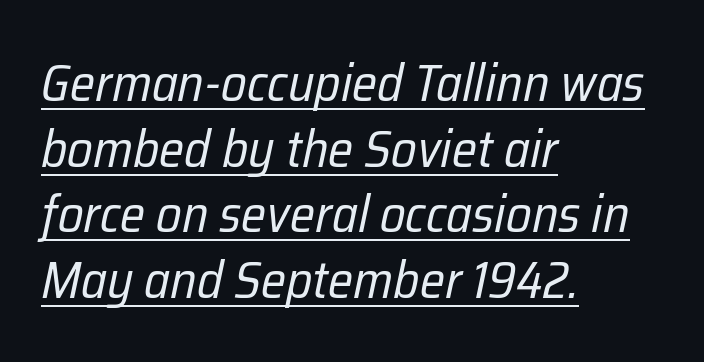
Q: Is the text bold? A: No.
Q: Is the text italic (slanted)? A: Yes, it leans right by about 12 degrees.
Q: Is the text underlined? A: Yes.
Q: How is the paragraph aligned? A: Left-aligned.
Q: Is the spacing between letters normal or unusually wide? A: Normal.
Q: Is the spacing between lines tight, normal or loose? A: Normal.
Q: Width (condensed, normal, or wide)? A: Condensed.
Q: Stroke contrast? A: Low.
Q: x-height? A: Medium.
Q: Monospaced? A: No.
